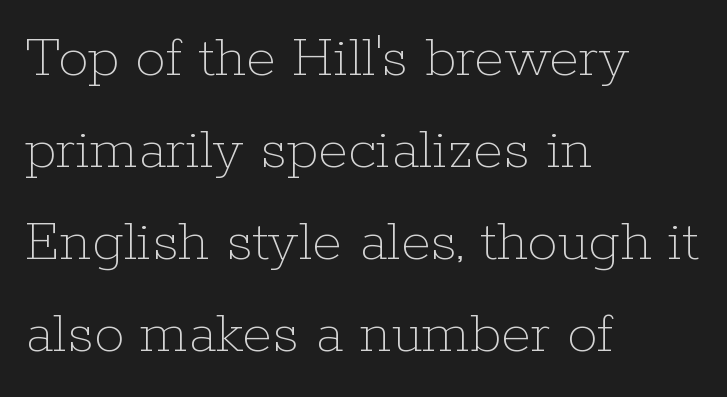
You could call the tracking neutral — neither tight nor loose. Unlike italic type, these characters show no tilt at all. The ragged edge is on the right, which tells us the setting is flush left. Here the designer chose a conventional face with non-uniform glyph widths. Letters have the restrained weight of plain body copy at most. The space directly below the letters is spotless.
